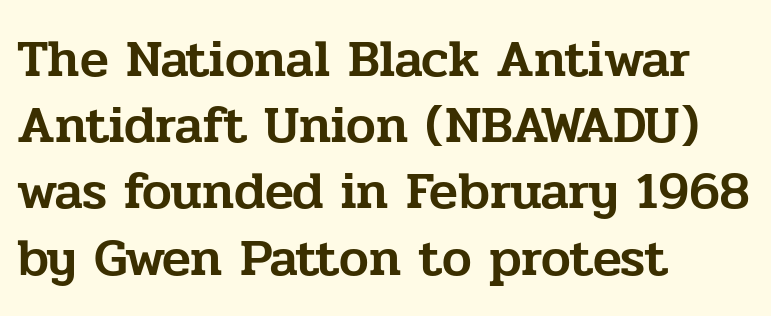
This sample uses a serif face. Regular leading. No word sits above an underline. Each word holds together tightly as a unit, with standard inter-letter gaps. The passage is arranged the way most books set body copy — flush left. When letters stand straight like this, we call the style roman or upright.
